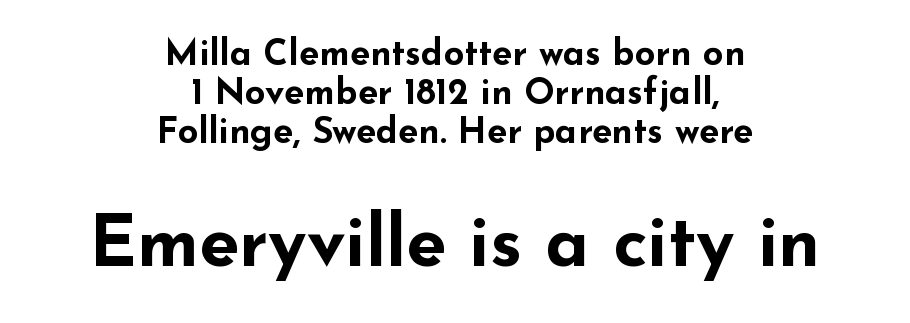
The image shows 72 px bold, wide sans-serif type, upright; set centered, tight line spacing (1.08x), normal letter spacing, not underlined; the second (bottom) block is 2.0x larger; low stroke contrast and a small x-height.
